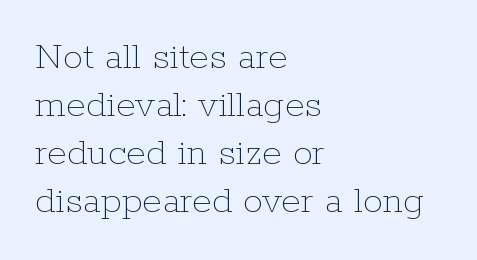
{"italic": "no", "bold": "no", "weight": "thin", "width": "normal", "stroke_contrast": "low", "x_height": "medium", "monospaced": "no", "underline": "no", "align": "left", "line_spacing_ratio": 1.2, "letter_spacing": "normal", "letter_spacing_em": 0.0, "glyph_px": 40}
